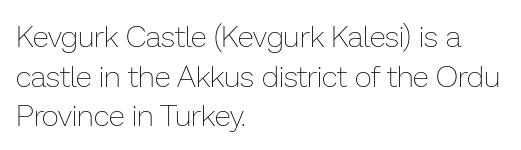
The image shows 30 px thin type, upright; set left-aligned, normal line spacing (1.32x), normal letter spacing, not underlined; low stroke contrast and a medium x-height.
